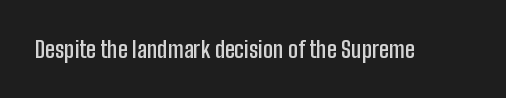
{"italic": "no", "bold": "semi", "underline": "no", "letter_spacing": "normal", "letter_spacing_em": 0.0, "glyph_px": 23}
